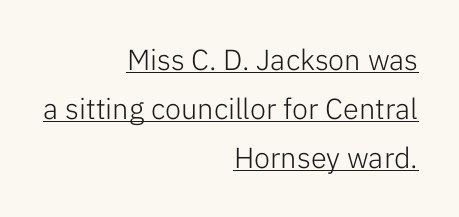
The image shows 29 px light sans-serif type, upright; set right-aligned, normal line spacing (1.69x), normal letter spacing, underlined; low stroke contrast and a medium x-height.
